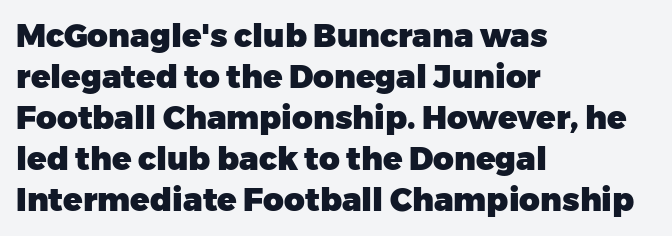
{"serif": "no", "italic": "no", "bold": "yes", "weight": "heavy", "width": "normal", "stroke_contrast": "low", "x_height": "medium", "monospaced": "no", "underline": "no", "align": "left", "line_spacing": "normal", "line_spacing_ratio": 1.28, "letter_spacing": "normal", "letter_spacing_em": 0.0, "glyph_px": 32}
